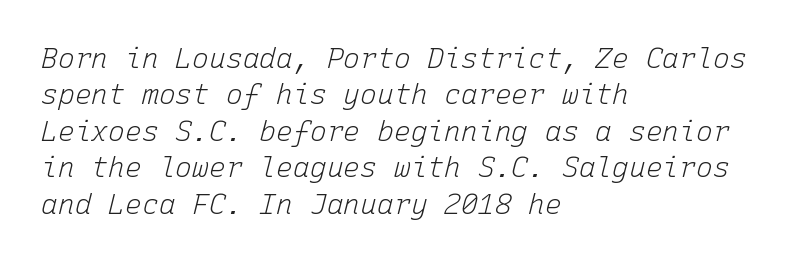
Q: Is the text bold? A: No.
Q: Is the text italic (slanted)? A: Yes, it leans right by about 15 degrees.
Q: Is the text underlined? A: No.
Q: How is the paragraph aligned? A: Left-aligned.
Q: Is the spacing between letters normal or unusually wide? A: Normal.
Q: Is the spacing between lines tight, normal or loose? A: Normal.
Q: Width (condensed, normal, or wide)? A: Normal.
Q: Stroke contrast? A: Low.
Q: x-height? A: Medium.
Q: Monospaced? A: Yes.
